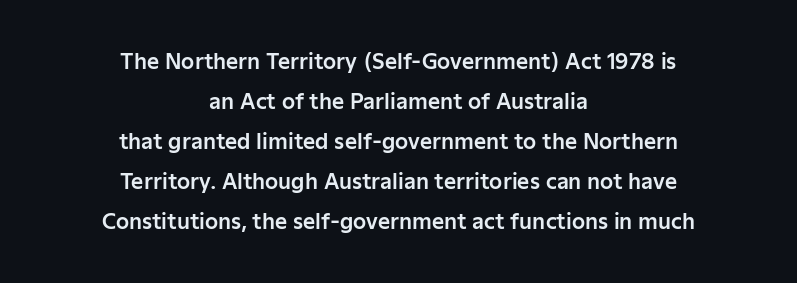
{"italic": "no", "underline": "no", "align": "center", "line_spacing": "loose", "line_spacing_ratio": 1.91, "letter_spacing": "normal", "letter_spacing_em": 0.0, "glyph_px": 21}
